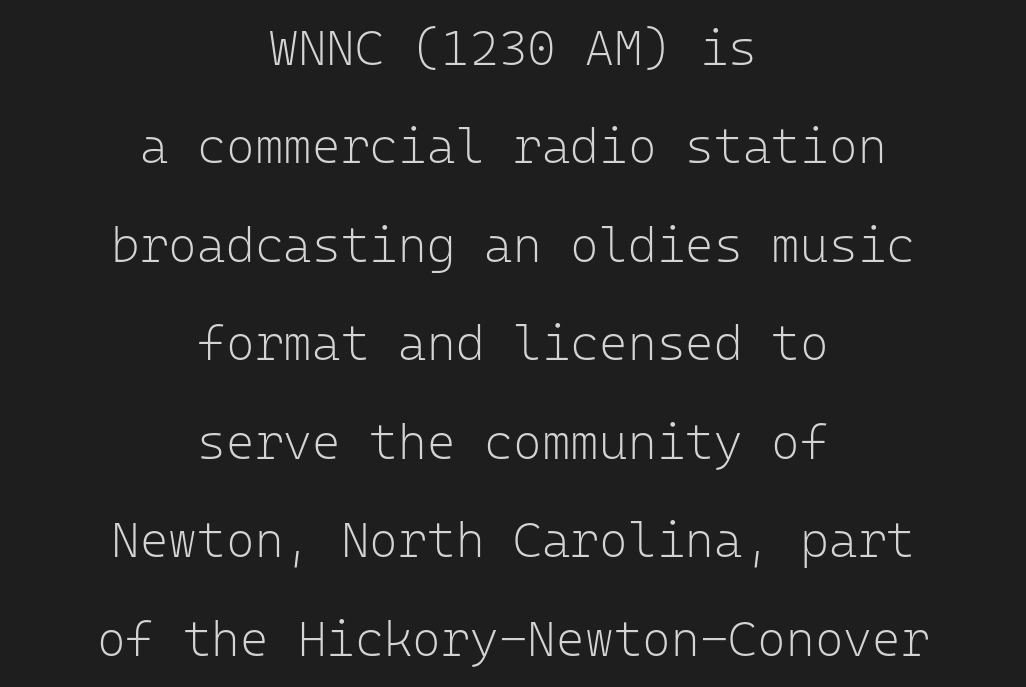
Q: Is the text bold? A: No.
Q: Is the text italic (slanted)? A: No, it is upright.
Q: Is the typeface a serif or a sans-serif typeface? A: Sans-serif.
Q: Is the text underlined? A: No.
Q: How is the paragraph aligned? A: Centered.
Q: Is the spacing between letters normal or unusually wide? A: Normal.
Q: Is the spacing between lines tight, normal or loose? A: Loose.
Q: Width (condensed, normal, or wide)? A: Normal.
Q: Stroke contrast? A: Low.
Q: x-height? A: Medium.
Q: Monospaced? A: Yes.
